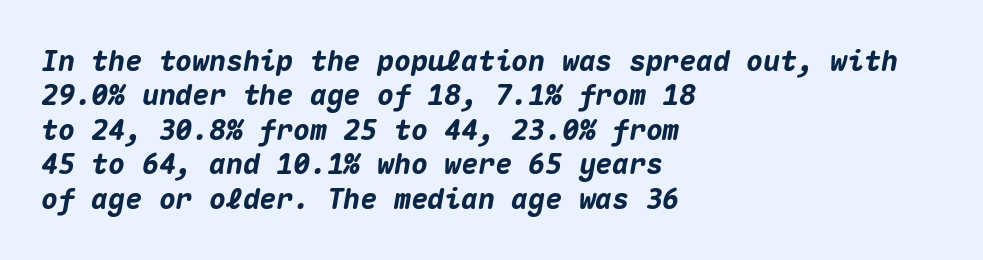
Q: Is the text bold? A: Yes.
Q: Is the text italic (slanted)? A: Yes, it leans right by about 10 degrees.
Q: Is the text underlined? A: No.
Q: How is the paragraph aligned? A: Left-aligned.
Q: Is the spacing between letters normal or unusually wide? A: Normal.
Q: Width (condensed, normal, or wide)? A: Normal.
Q: Stroke contrast? A: Medium.
Q: x-height? A: Medium.
Q: Monospaced? A: Yes.
